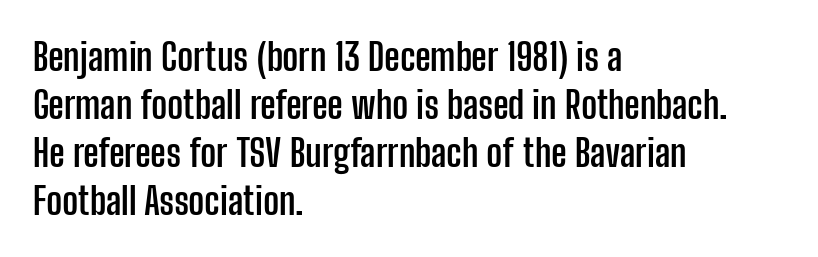
Horizontal alignment here is leftward, the default for most running prose. These lines are composed in type without serifs. Proportional: the letters do not fall into vertical columns. Inter-character spacing is left at the font's built-in metrics. The font's upright variant was chosen for this text. The line-height multiplier appears to be the usual default.
